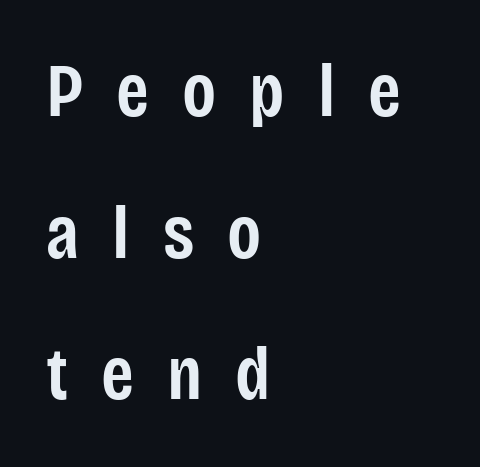
{"serif": "no", "italic": "no", "bold": "semi", "weight": "semibold", "width": "condensed", "stroke_contrast": "low", "x_height": "large", "monospaced": "no", "underline": "no", "align": "left", "line_spacing_ratio": 1.89, "letter_spacing": "wide", "letter_spacing_em": 0.44, "glyph_px": 75}
